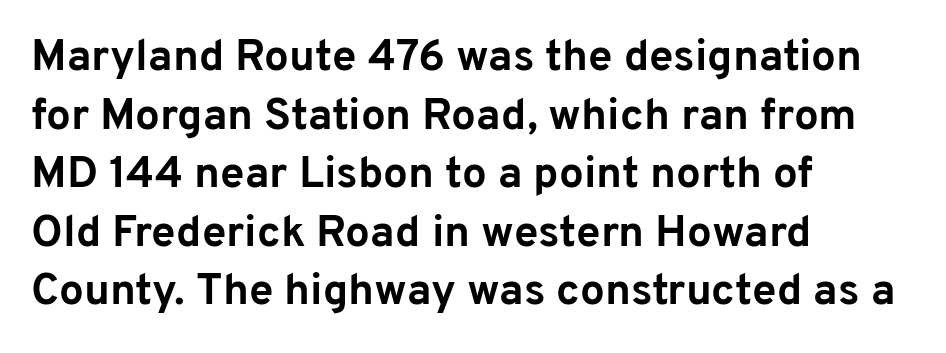
{"serif": "no", "italic": "no", "bold": "yes", "weight": "bold", "width": "normal", "stroke_contrast": "low", "x_height": "medium", "monospaced": "no", "underline": "no", "align": "left", "line_spacing": "normal", "line_spacing_ratio": 1.33, "letter_spacing": "normal", "letter_spacing_em": 0.0, "glyph_px": 44}
